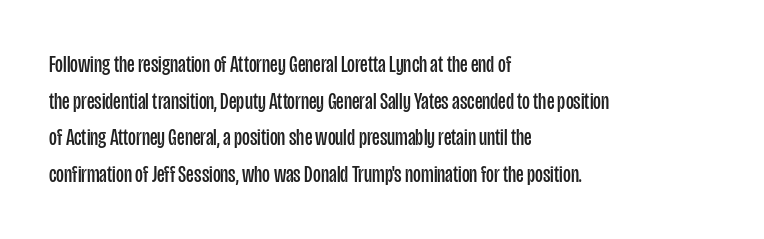
{"italic": "no", "bold": "no", "underline": "no", "align": "left", "line_spacing": "normal", "line_spacing_ratio": 1.53, "letter_spacing": "normal", "letter_spacing_em": 0.0, "glyph_px": 24}
